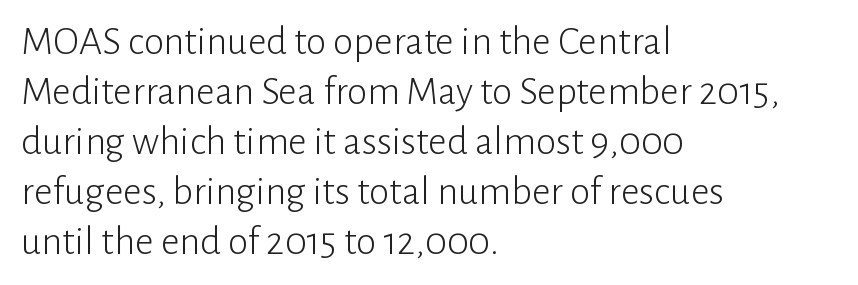
The image shows 41 px light sans-serif type, upright; set left-aligned, line spacing 1.22x, normal letter spacing, not underlined; low stroke contrast and a medium x-height.
